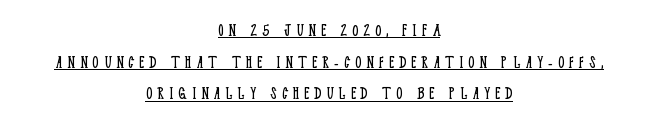
{"italic": "no", "bold": "no", "underline": "yes", "align": "center", "line_spacing": "normal", "line_spacing_ratio": 1.58, "letter_spacing": "wide", "letter_spacing_em": 0.25, "glyph_px": 20}
